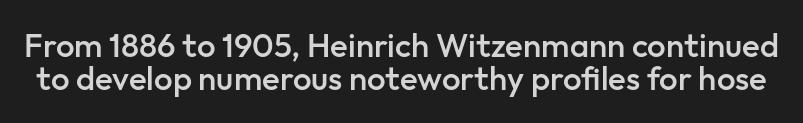
The image shows 33 px semibold sans-serif type, upright; set tight line spacing (1.0x), normal letter spacing, not underlined; low stroke contrast and a medium x-height.
